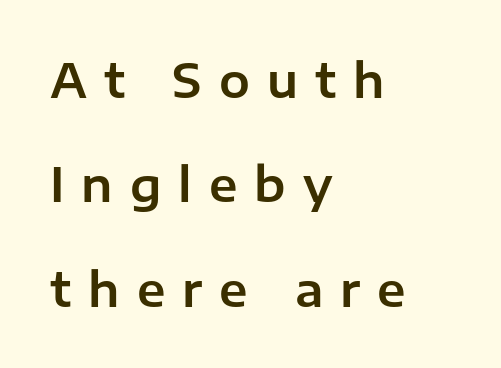
{"serif": "no", "italic": "no", "width": "normal", "stroke_contrast": "low", "x_height": "medium", "monospaced": "no", "underline": "no", "align": "left", "line_spacing": "loose", "line_spacing_ratio": 2.27, "letter_spacing": "wide", "letter_spacing_em": 0.37, "glyph_px": 46}
